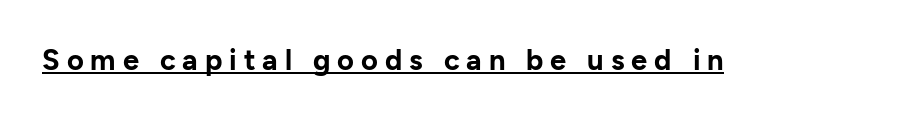
{"serif": "no", "italic": "no", "bold": "yes", "weight": "bold", "width": "normal", "stroke_contrast": "low", "x_height": "medium", "monospaced": "no", "underline": "yes", "letter_spacing": "wide", "letter_spacing_em": 0.24, "glyph_px": 29}
